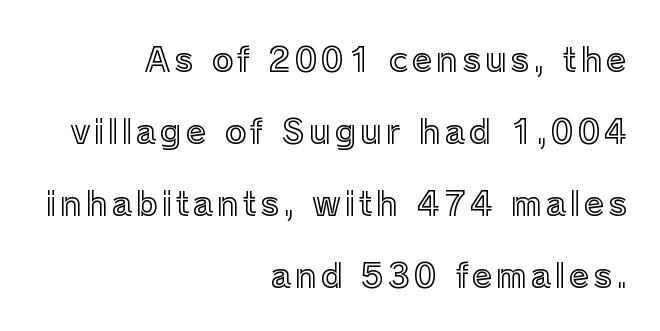
Q: Is the text italic (slanted)? A: No, it is upright.
Q: Is the text underlined? A: No.
Q: How is the paragraph aligned? A: Right-aligned.
Q: Is the spacing between lines tight, normal or loose? A: Loose.
Q: Width (condensed, normal, or wide)? A: Normal.
Q: x-height? A: Medium.
Q: Monospaced? A: No.
